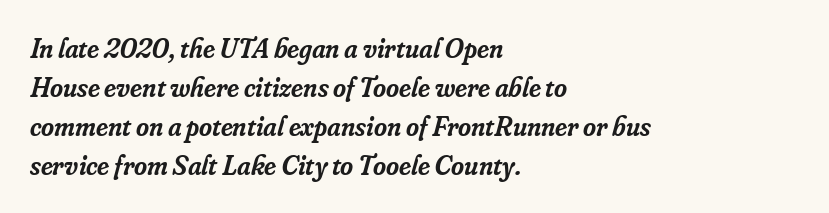
Q: Is the text bold? A: Semi-bold.
Q: Is the text italic (slanted)? A: Yes, it leans right by about 16 degrees.
Q: Is the typeface a serif or a sans-serif typeface? A: Serif.
Q: Is the text underlined? A: No.
Q: How is the paragraph aligned? A: Left-aligned.
Q: Is the spacing between letters normal or unusually wide? A: Normal.
Q: Is the spacing between lines tight, normal or loose? A: Normal.
Q: Width (condensed, normal, or wide)? A: Normal.
Q: Stroke contrast? A: Low.
Q: x-height? A: Small.
Q: Monospaced? A: No.
